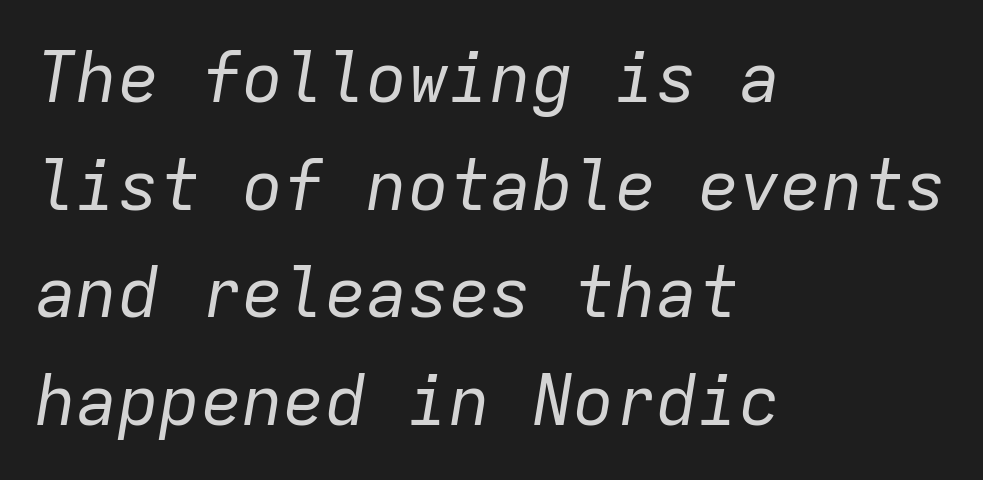
The image shows 69 px regular-weight type, italic (leaning right), monospaced; set left-aligned, normal line spacing (1.56x), normal letter spacing, not underlined; low stroke contrast and a medium x-height.
